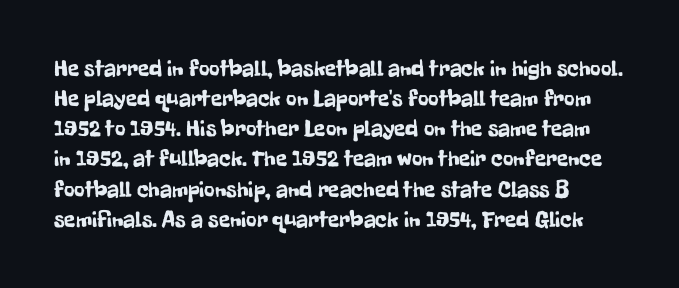
The image shows 23 px text type, upright; set normal line spacing (1.31x), normal letter spacing, not underlined.
